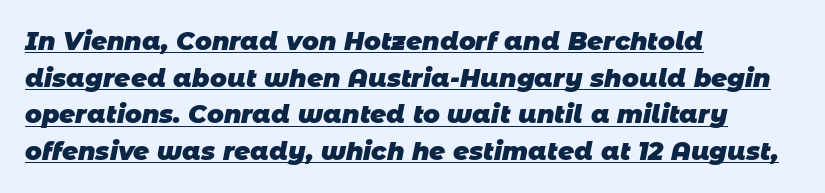
{"bold": "yes", "underline": "yes", "align": "left", "line_spacing": "normal", "line_spacing_ratio": 1.47, "letter_spacing": "normal", "letter_spacing_em": 0.0, "glyph_px": 25}
